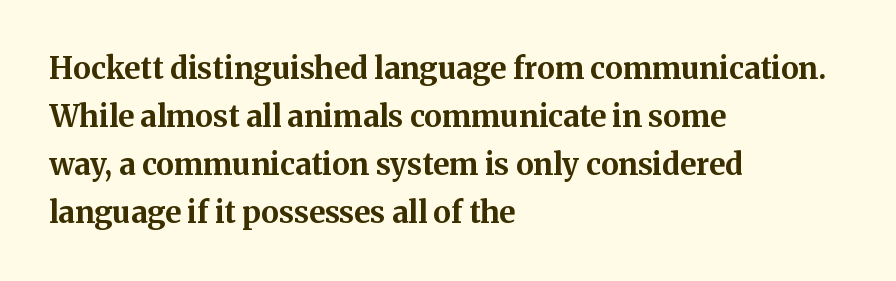
{"serif": "yes", "italic": "no", "bold": "yes", "weight": "bold", "width": "normal", "stroke_contrast": "medium", "x_height": "medium", "monospaced": "no", "underline": "no", "align": "left", "line_spacing": "normal", "line_spacing_ratio": 1.6, "letter_spacing": "normal", "letter_spacing_em": 0.0, "glyph_px": 30}
